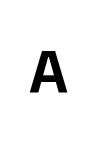
The image shows 65 px sans-serif type, upright; set unusually wide letter spacing (+0.43 em), not underlined; low stroke contrast and a medium x-height.
